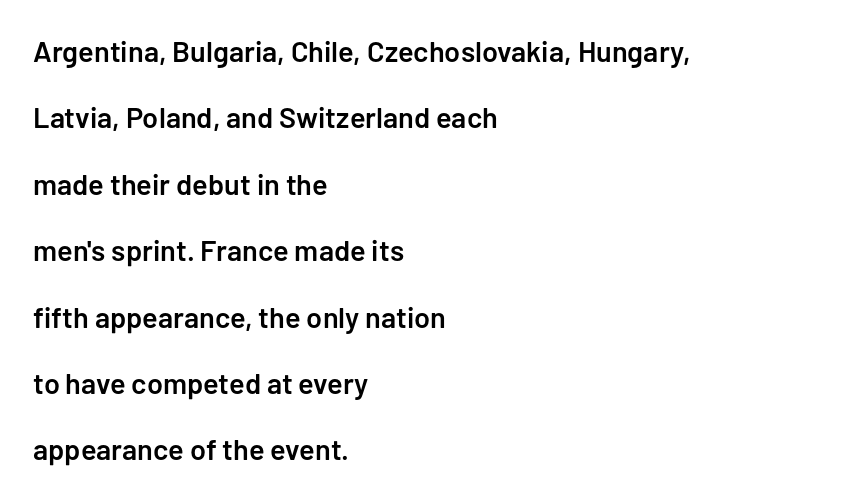
{"serif": "no", "italic": "no", "bold": "semi", "weight": "semibold", "width": "normal", "stroke_contrast": "low", "x_height": "medium", "monospaced": "no", "underline": "no", "align": "left", "line_spacing": "loose", "line_spacing_ratio": 2.29, "letter_spacing": "normal", "letter_spacing_em": 0.0, "glyph_px": 29}
